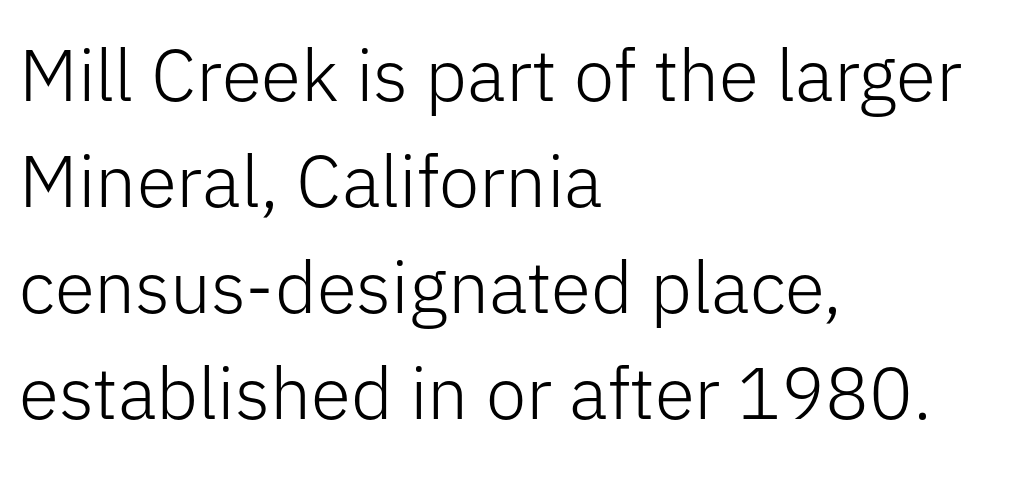
{"serif": "no", "italic": "no", "bold": "no", "weight": "light", "width": "normal", "stroke_contrast": "low", "x_height": "medium", "monospaced": "no", "underline": "no", "align": "left", "line_spacing": "normal", "line_spacing_ratio": 1.45, "letter_spacing": "normal", "letter_spacing_em": 0.0, "glyph_px": 73}
